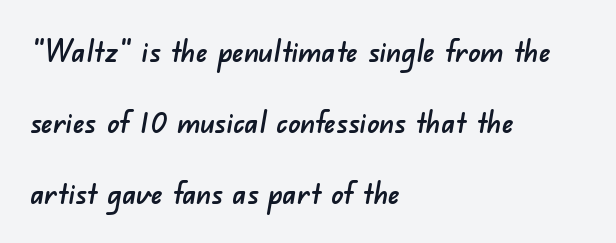
Is this a fixed-width face? No — the glyphs have proportional, varying widths. Quick note: interline space is abundant. Glyph-to-glyph distance matches everyday printed text. The text block is weighted toward the left margin, trailing off unevenly rightward.
